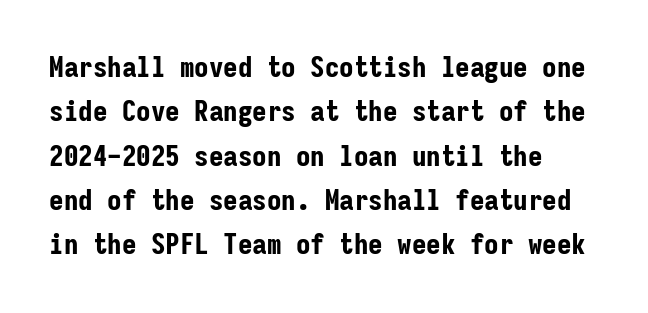
Each word holds together tightly as a unit, with standard inter-letter gaps. A normal amount of white space separates one row of letters from the next. Line beginnings align vertically; line endings do not. Letterform terminals end flat and unadorned throughout the passage. Does the lettering tilt? It doesn't — this is upright.
